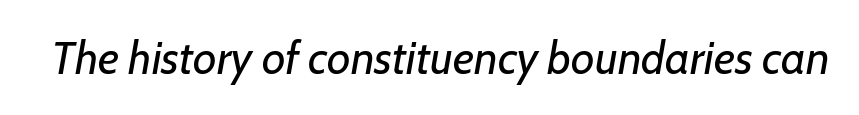
The image shows 46 px regular-weight type, italic (leaning right); set normal letter spacing, not underlined; low stroke contrast and a medium x-height.
